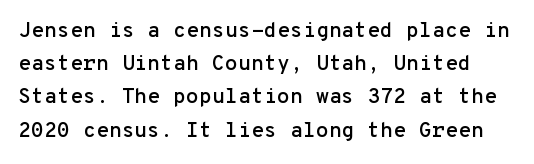
The tracking reads as untouched default to a designer's eye. Each new line begins a customary step beneath the previous one. Unmarked baselines from the first word to the last. The font's upright variant was chosen for this text.
